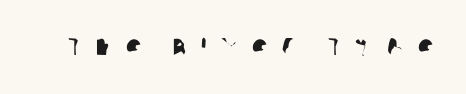
The passage shown is typeset with a sans-serif family. Clear beneath every line of the passage. The letters are spread apart with noticeably loose tracking. A typesetter would call this proportional, since set widths differ per character.
